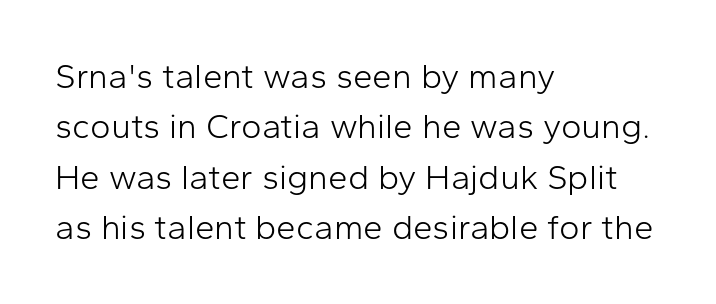
The image shows 35 px light sans-serif type, upright; set left-aligned, normal line spacing (1.44x), normal letter spacing, not underlined; low stroke contrast and a medium x-height.
